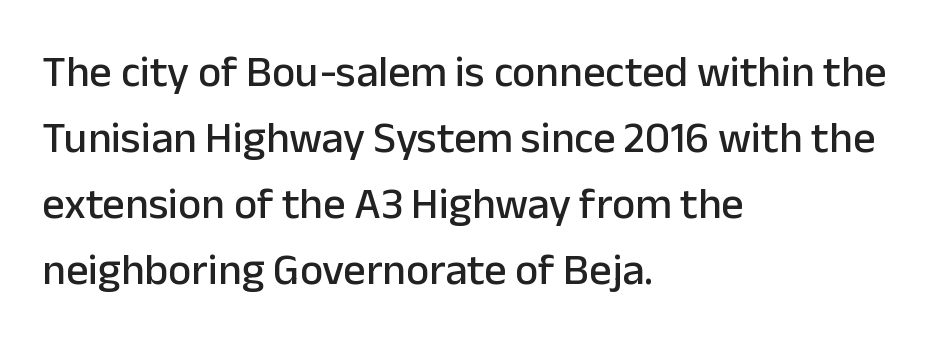
Note the varied advance widths — an 'i' is clearly narrower than an 'm'. This rendering leaves character spacing at its baseline value. Does the type have serifs? No, each stem ends abruptly. Regular leading. A classic flush-left, rag-right setting is used for this passage. If you drew a line through each stem, it would be perfectly vertical.
